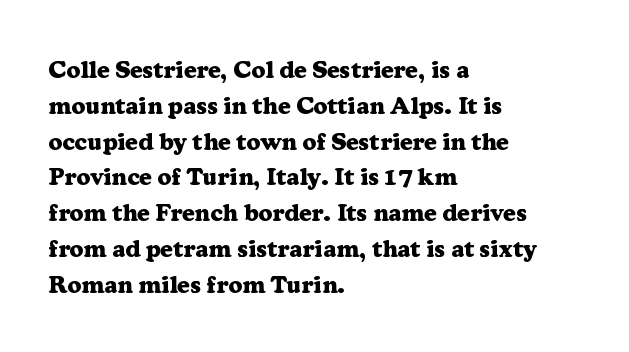
Italic: no, the glyphs are upright roman. Reading down the column, the eye jumps a familiar distance to each next line. Each row of text sits above clean, open space. Chunky letters — that's bold for sure.
